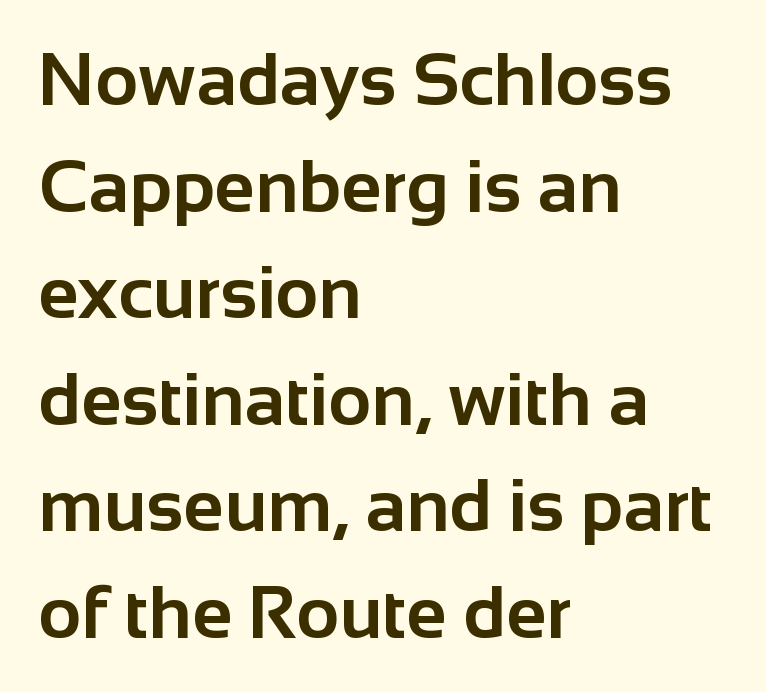
{"serif": "no", "italic": "no", "bold": "yes", "weight": "bold", "width": "normal", "stroke_contrast": "low", "x_height": "medium", "monospaced": "no", "underline": "no", "align": "left", "line_spacing": "normal", "line_spacing_ratio": 1.44, "letter_spacing": "normal", "letter_spacing_em": 0.0, "glyph_px": 74}
